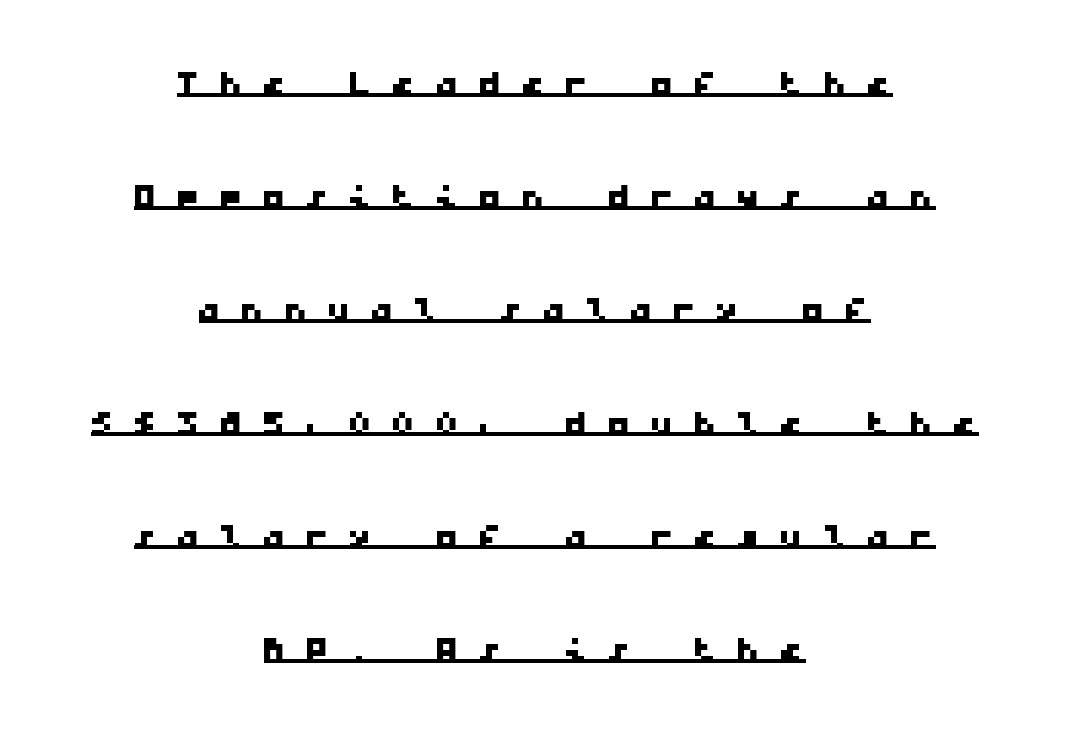
{"serif": "no", "width": "wide", "stroke_contrast": "low", "x_height": "medium", "monospaced": "yes", "underline": "yes", "align": "center", "line_spacing": "loose", "line_spacing_ratio": 2.31, "letter_spacing": "wide", "letter_spacing_em": 0.38, "glyph_px": 49}
